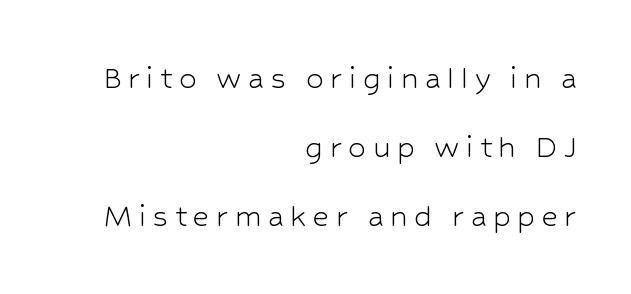
The image shows 36 px light sans-serif type, upright; set right-aligned, loose line spacing (1.92x), not underlined; low stroke contrast and a medium x-height.
